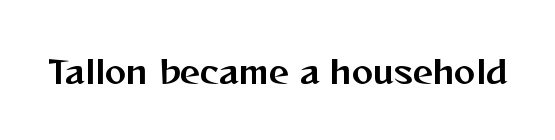
Q: Is the text italic (slanted)? A: No, it is upright.
Q: Is the typeface a serif or a sans-serif typeface? A: Sans-serif.
Q: Is the text underlined? A: No.
Q: Is the spacing between letters normal or unusually wide? A: Normal.
Q: Width (condensed, normal, or wide)? A: Normal.
Q: Stroke contrast? A: Medium.
Q: x-height? A: Medium.
Q: Monospaced? A: No.
